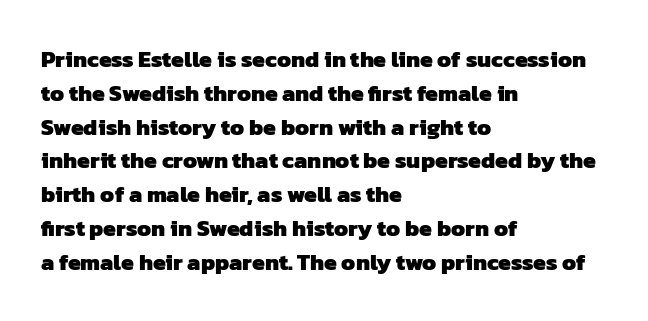
The block of text has a typical density, with ordinary space between rows. Words appear dense and cohesive because spacing is normal. A classic flush-left, rag-right setting is used for this passage. Summary of weight: heavy, a full bold. The string is rendered with underlining switched off.
